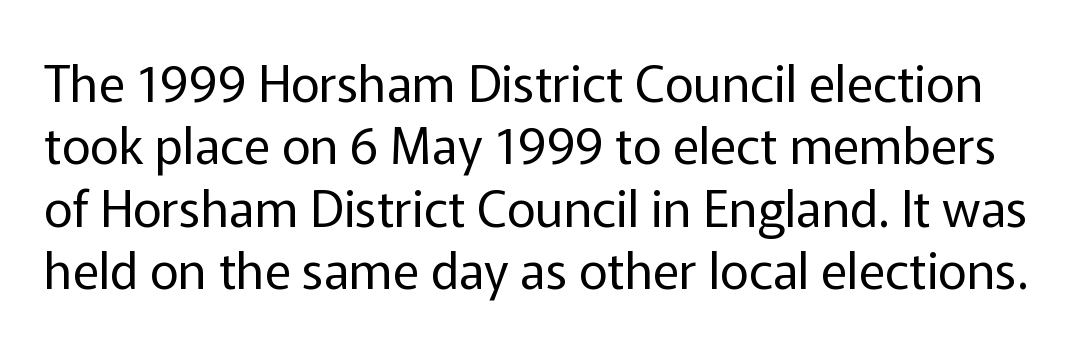
{"serif": "no", "italic": "no", "bold": "no", "weight": "regular", "width": "normal", "stroke_contrast": "low", "x_height": "medium", "monospaced": "no", "underline": "no", "line_spacing": "normal", "line_spacing_ratio": 1.25, "letter_spacing": "normal", "letter_spacing_em": 0.0, "glyph_px": 50}
